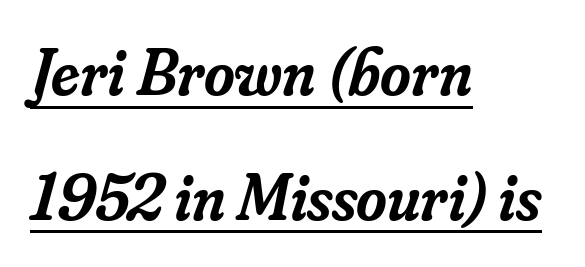
The image shows 66 px semibold serif type, italic (leaning right); set left-aligned, line spacing 1.89x, normal letter spacing, underlined; low stroke contrast and a small x-height.
